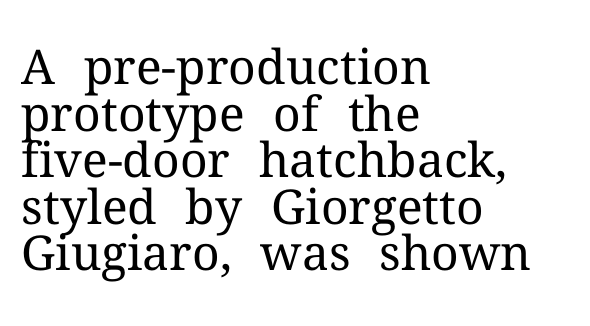
Q: Is the text bold? A: No.
Q: Is the text italic (slanted)? A: No, it is upright.
Q: Is the typeface a serif or a sans-serif typeface? A: Serif.
Q: Is the text underlined? A: No.
Q: How is the paragraph aligned? A: Left-aligned.
Q: Is the spacing between letters normal or unusually wide? A: Normal.
Q: Is the spacing between lines tight, normal or loose? A: Tight.
Q: Width (condensed, normal, or wide)? A: Normal.
Q: Stroke contrast? A: Medium.
Q: x-height? A: Medium.
Q: Monospaced? A: No.
